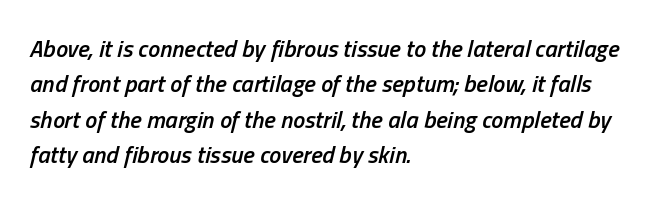
Q: Is the text bold? A: Semi-bold.
Q: Is the text italic (slanted)? A: Yes, it leans right by about 13 degrees.
Q: Is the text underlined? A: No.
Q: How is the paragraph aligned? A: Left-aligned.
Q: Is the spacing between letters normal or unusually wide? A: Normal.
Q: Is the spacing between lines tight, normal or loose? A: Normal.
